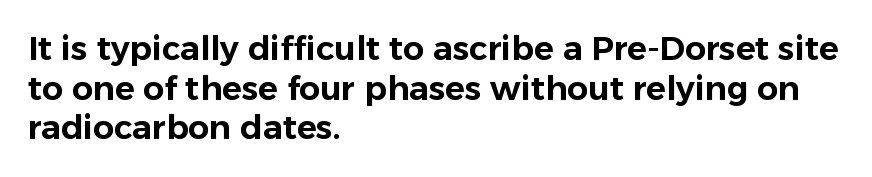
{"serif": "no", "italic": "no", "width": "normal", "stroke_contrast": "low", "x_height": "medium", "monospaced": "no", "underline": "no", "align": "left", "line_spacing_ratio": 1.2, "letter_spacing": "normal", "letter_spacing_em": 0.0, "glyph_px": 33}
